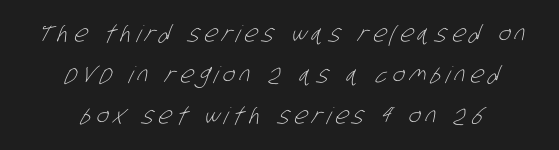
The text block is weighted toward neither margin, spreading evenly from the middle. Glyph-to-glyph distance is far greater than everyday printed text. Plain, unruled lines of type. Summary of weight: not heavy and not bold.
